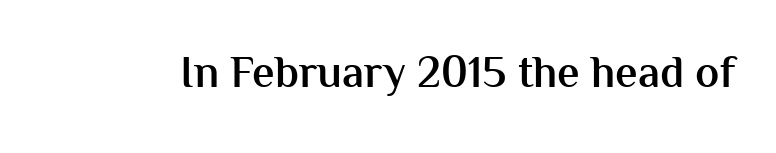
{"serif": "no", "italic": "no", "bold": "semi", "weight": "semibold", "width": "normal", "stroke_contrast": "medium", "x_height": "medium", "monospaced": "no", "underline": "no", "letter_spacing": "normal", "letter_spacing_em": 0.0, "glyph_px": 45}
